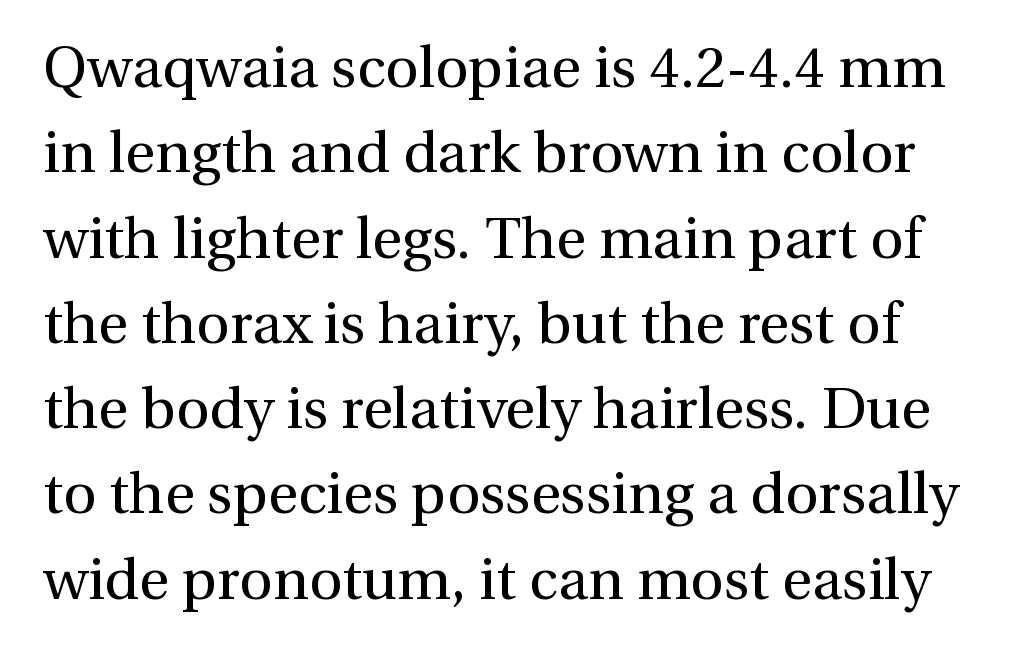
Q: Is the text bold? A: No.
Q: Is the text italic (slanted)? A: No, it is upright.
Q: Is the typeface a serif or a sans-serif typeface? A: Serif.
Q: Is the text underlined? A: No.
Q: Is the spacing between letters normal or unusually wide? A: Normal.
Q: Is the spacing between lines tight, normal or loose? A: Normal.
Q: Width (condensed, normal, or wide)? A: Normal.
Q: Stroke contrast? A: Medium.
Q: x-height? A: Medium.
Q: Monospaced? A: No.
